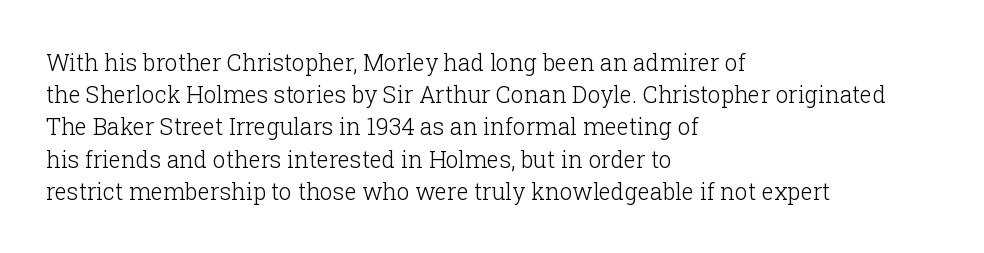
{"italic": "no", "bold": "no", "underline": "no", "align": "left", "line_spacing": "normal", "line_spacing_ratio": 1.4, "letter_spacing": "normal", "letter_spacing_em": 0.0, "glyph_px": 23}
